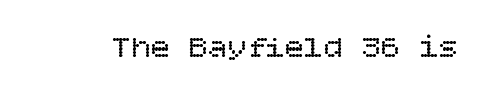
{"italic": "no", "bold": "no", "weight": "regular", "width": "normal", "stroke_contrast": "low", "x_height": "large", "underline": "no", "letter_spacing": "normal", "letter_spacing_em": 0.0, "glyph_px": 32}
